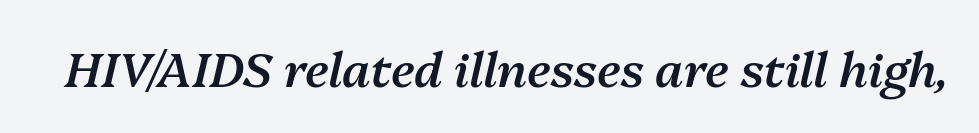
{"italic": "yes", "lean": "right", "slant_degrees": 13, "bold": "semi", "weight": "semibold", "width": "normal", "stroke_contrast": "medium", "x_height": "medium", "monospaced": "no", "underline": "no", "letter_spacing": "normal", "letter_spacing_em": 0.0, "glyph_px": 48}
